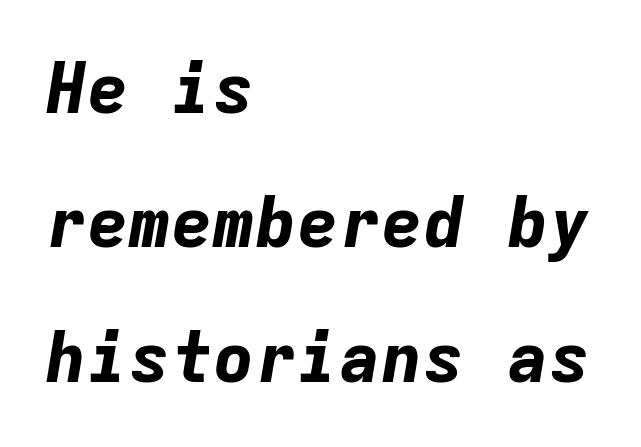
{"italic": "yes", "lean": "right", "slant_degrees": 9, "bold": "yes", "weight": "bold", "width": "normal", "stroke_contrast": "low", "x_height": "medium", "monospaced": "yes", "underline": "no", "align": "left", "line_spacing": "loose", "line_spacing_ratio": 1.92, "letter_spacing": "normal", "letter_spacing_em": 0.0, "glyph_px": 70}
